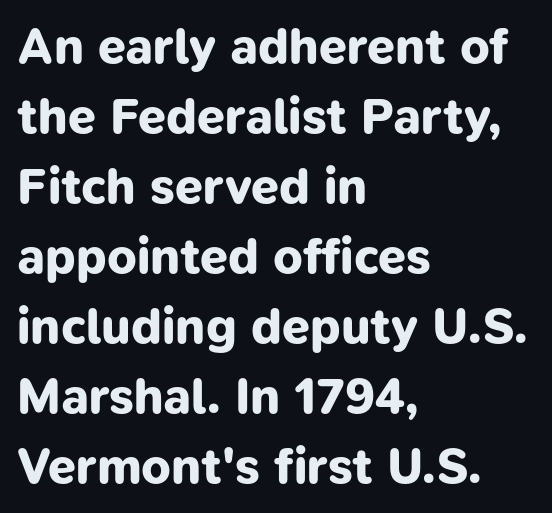
Evenly set lines give the paragraph a standard silhouette. Weight check: bold — yes, fully. A typesetter would call this proportional, since set widths differ per character. Classification — sans serif. Rule under the text: the space is simply empty. Horizontal alignment here is leftward, the default for most running prose.
